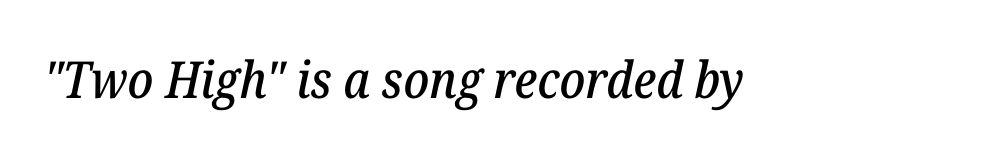
Q: Is the text italic (slanted)? A: Yes, it leans right by about 12 degrees.
Q: Is the typeface a serif or a sans-serif typeface? A: Serif.
Q: Is the text underlined? A: No.
Q: Is the spacing between letters normal or unusually wide? A: Normal.
Q: Width (condensed, normal, or wide)? A: Normal.
Q: Stroke contrast? A: Low.
Q: x-height? A: Medium.
Q: Monospaced? A: No.
